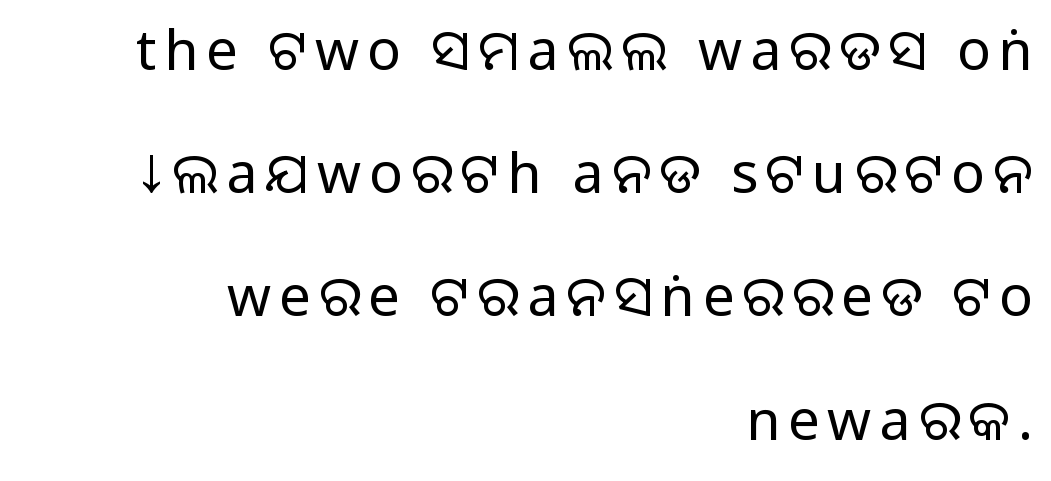
The image shows 56 px regular-weight sans-serif type, upright; set right-aligned, loose line spacing (2.2x), not underlined; low stroke contrast and a large x-height.
